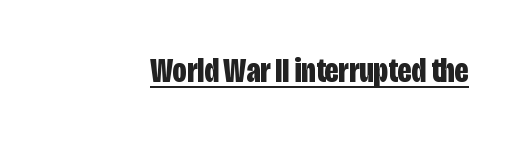
{"serif": "no", "italic": "no", "bold": "yes", "weight": "bold", "width": "condensed", "stroke_contrast": "low", "x_height": "large", "monospaced": "no", "underline": "yes", "letter_spacing": "normal", "letter_spacing_em": 0.0, "glyph_px": 35}
